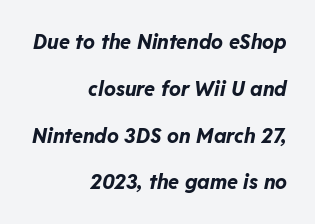
The space between consecutive lines is lavish. Summary of weight: heavy, a full bold. Reading down the block, your eye finds every line finishing at a fixed right position. The space directly below the letters is spotless.
